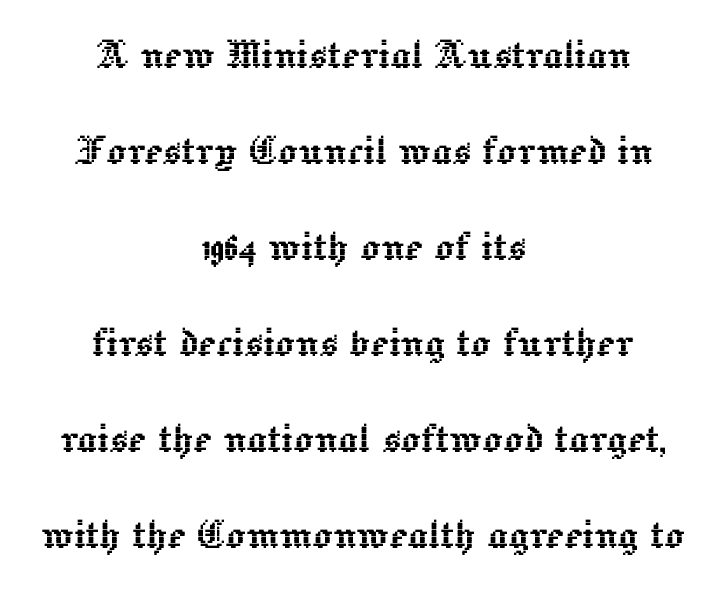
The image shows 49 px text type, upright; set centered, loose line spacing (1.96x), normal letter spacing, not underlined; a medium x-height.
